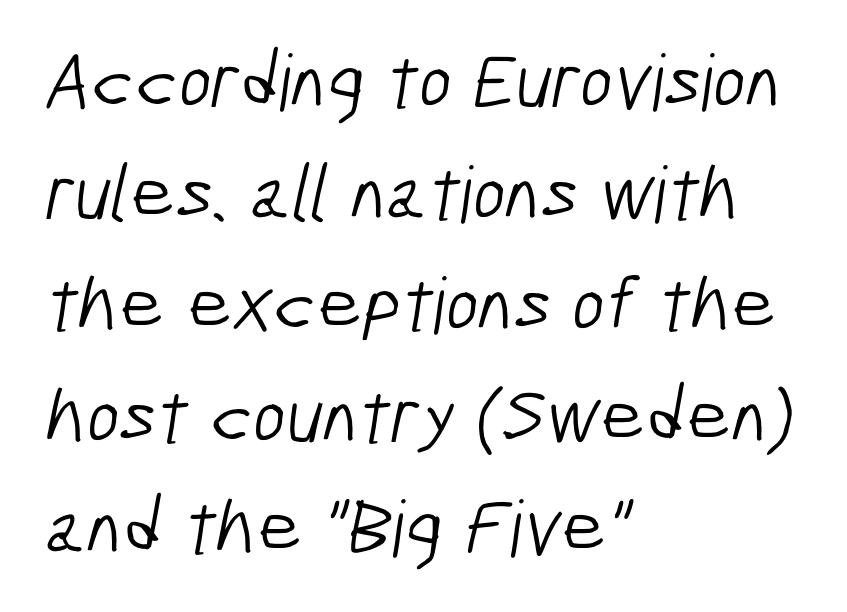
Q: Is the text bold? A: No.
Q: Is the typeface a serif or a sans-serif typeface? A: Sans-serif.
Q: Is the text underlined? A: No.
Q: How is the paragraph aligned? A: Left-aligned.
Q: Is the spacing between letters normal or unusually wide? A: Normal.
Q: Is the spacing between lines tight, normal or loose? A: Normal.
Q: Width (condensed, normal, or wide)? A: Condensed.
Q: Stroke contrast? A: Low.
Q: x-height? A: Medium.
Q: Monospaced? A: No.
